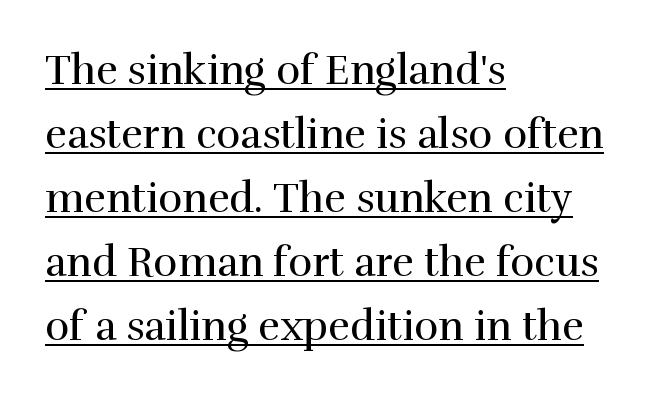
{"serif": "yes", "italic": "no", "bold": "no", "weight": "regular", "width": "normal", "x_height": "medium", "monospaced": "no", "underline": "yes", "align": "left", "line_spacing": "normal", "line_spacing_ratio": 1.56, "letter_spacing": "normal", "letter_spacing_em": 0.0, "glyph_px": 41}
